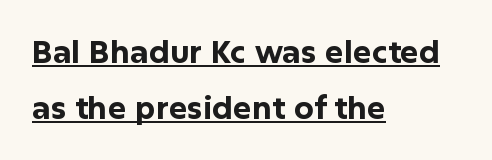
Proportional: the letters do not fall into vertical columns. Does the lettering tilt? It doesn't — this is upright. In designer terms, the underline attribute is active on this setting. The font is running at its bold setting. Serif or sans? Sans — the stroke terminals are bare. This rendering leaves character spacing at its baseline value.
